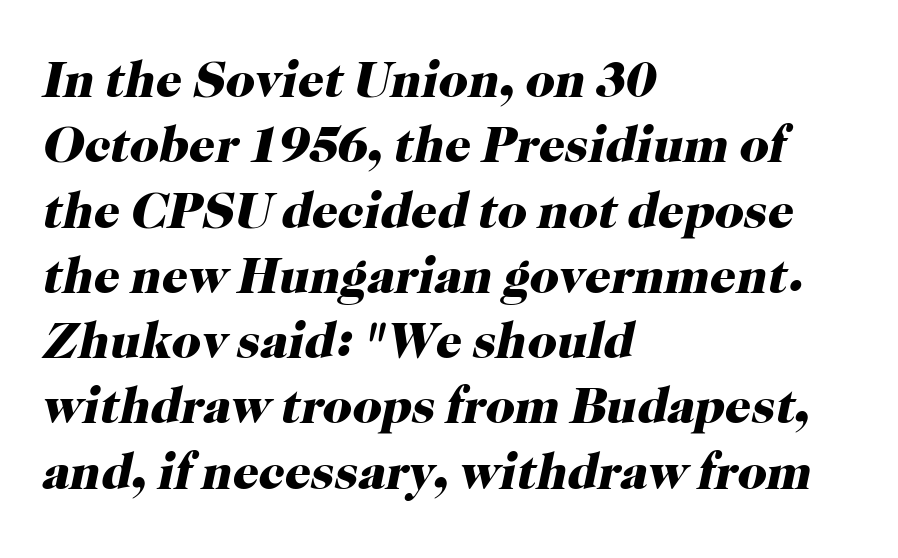
Q: Is the text bold? A: Yes.
Q: Is the text italic (slanted)? A: Yes, it leans right by about 12 degrees.
Q: Is the typeface a serif or a sans-serif typeface? A: Serif.
Q: Is the text underlined? A: No.
Q: How is the paragraph aligned? A: Left-aligned.
Q: Is the spacing between letters normal or unusually wide? A: Normal.
Q: Is the spacing between lines tight, normal or loose? A: Normal.
Q: Width (condensed, normal, or wide)? A: Normal.
Q: Stroke contrast? A: High.
Q: x-height? A: Medium.
Q: Monospaced? A: No.
